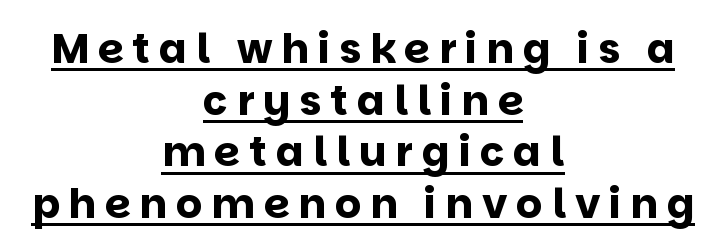
{"serif": "no", "italic": "no", "bold": "yes", "weight": "bold", "width": "normal", "stroke_contrast": "low", "x_height": "large", "monospaced": "no", "underline": "yes", "align": "center", "line_spacing": "normal", "line_spacing_ratio": 1.26, "letter_spacing": "wide", "letter_spacing_em": 0.22, "glyph_px": 41}
